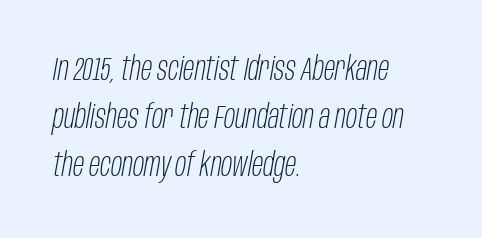
Each line starts at the same left margin while the right side varies. Each word holds together tightly as a unit, with standard inter-letter gaps. Spacing verdict: proportional, widths tailored to each character. Slanted lettering throughout. The weight tops out at a normal text grade. The line-height multiplier appears to be the usual default.
